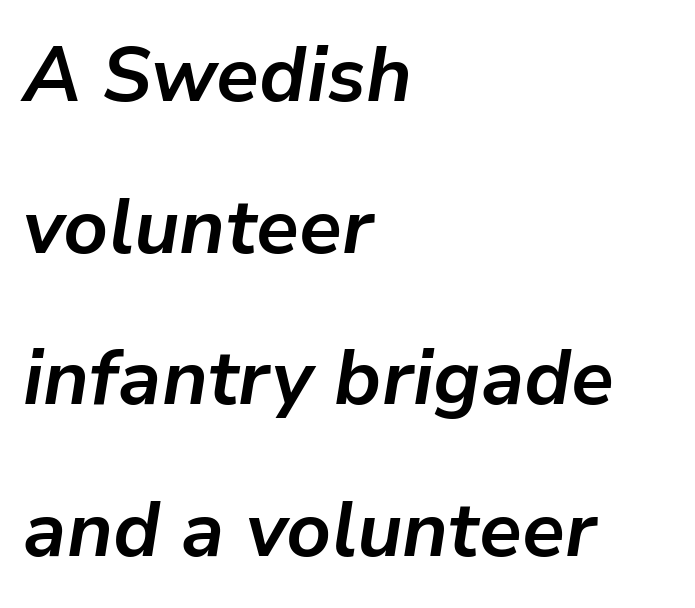
Airy leading. The passage shown is typed in a proportional face where columns would drift. The typesetter chose a ragged-right arrangement here. Between one letter and the next there's only the usual sliver of space. Tall strokes in this sample are angled rather than plumb.
